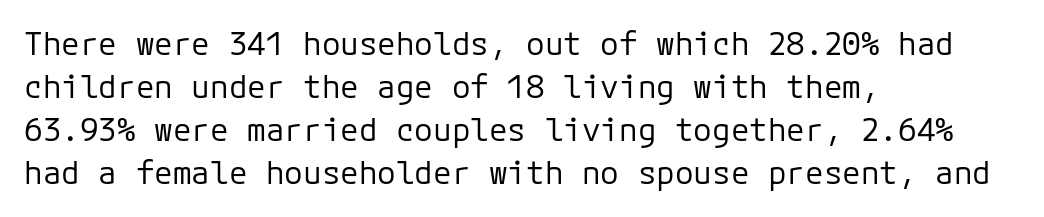
Q: Is the text bold? A: No.
Q: Is the text italic (slanted)? A: No, it is upright.
Q: Is the typeface a serif or a sans-serif typeface? A: Sans-serif.
Q: Is the text underlined? A: No.
Q: How is the paragraph aligned? A: Left-aligned.
Q: Is the spacing between letters normal or unusually wide? A: Normal.
Q: Is the spacing between lines tight, normal or loose? A: Normal.
Q: Width (condensed, normal, or wide)? A: Normal.
Q: Stroke contrast? A: Low.
Q: x-height? A: Medium.
